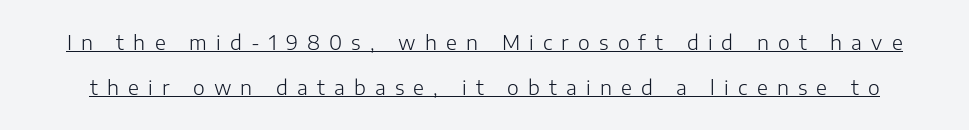
{"italic": "no", "bold": "no", "underline": "yes", "line_spacing": "loose", "line_spacing_ratio": 2.27, "letter_spacing": "wide", "letter_spacing_em": 0.46, "glyph_px": 20}
